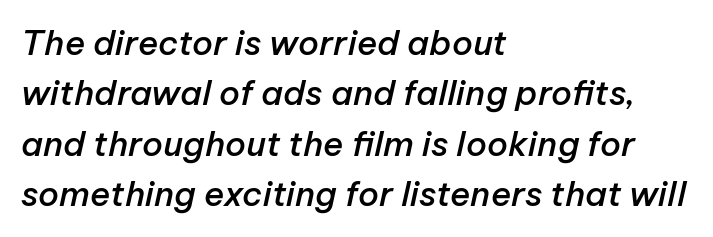
{"italic": "yes", "lean": "right", "slant_degrees": 12, "bold": "semi", "weight": "semibold", "width": "normal", "stroke_contrast": "low", "x_height": "medium", "monospaced": "no", "underline": "no", "align": "left", "line_spacing": "normal", "line_spacing_ratio": 1.48, "letter_spacing": "normal", "letter_spacing_em": 0.0, "glyph_px": 34}
